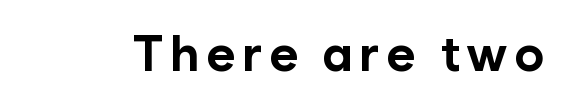
{"serif": "no", "italic": "no", "bold": "yes", "weight": "bold", "width": "normal", "stroke_contrast": "low", "x_height": "medium", "monospaced": "no", "underline": "no", "glyph_px": 50}
